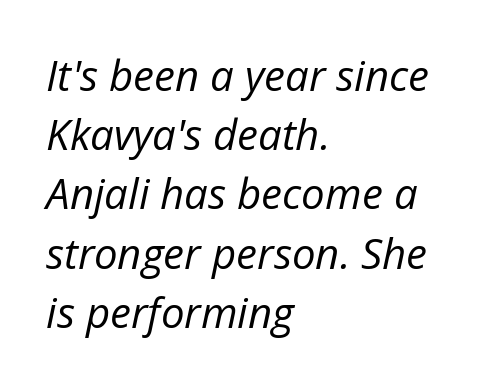
Vertical spacing — default. This sample has the flowing, uneven cadence of proportional lettering. Decoration check: the copy has no underline. The specimen reads as italic at a glance. The letterforms sit at book weight or below.
